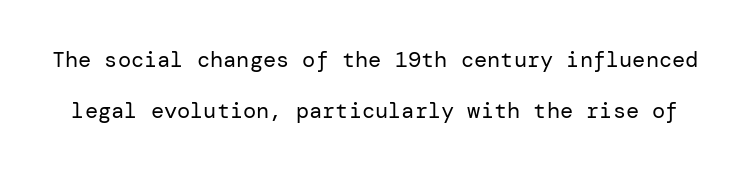
{"italic": "no", "bold": "no", "underline": "no", "line_spacing": "loose", "line_spacing_ratio": 2.3, "letter_spacing": "normal", "letter_spacing_em": 0.0, "glyph_px": 22}
